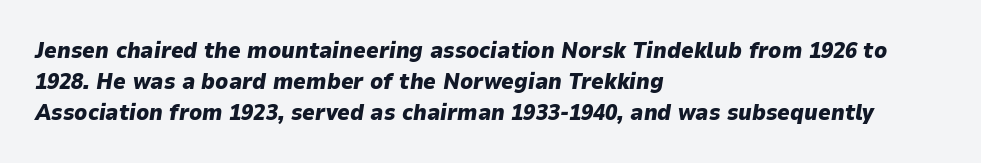
Notice how thick the strokes are: this is what a full bold looks like. Underline: absent. Evenly set lines give the paragraph a standard silhouette. When letters slant like this, we call the style italic.
